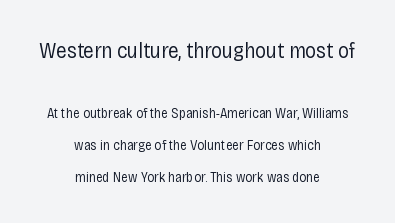
Q: Is the text bold? A: No.
Q: Is the text italic (slanted)? A: No, it is upright.
Q: Is the text underlined? A: No.
Q: How is the paragraph aligned? A: Centered.
Q: Is the spacing between letters normal or unusually wide? A: Normal.
Q: Is the spacing between lines tight, normal or loose? A: Loose.
Q: Which block of text is set in a larger size, the first (top) or the second (bottom)? A: The first (top) one.
